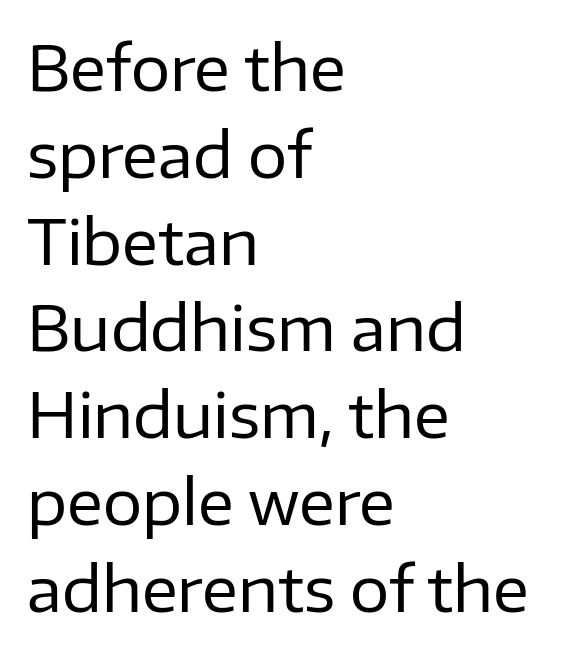
Q: Is the text bold? A: No.
Q: Is the text italic (slanted)? A: No, it is upright.
Q: Is the typeface a serif or a sans-serif typeface? A: Sans-serif.
Q: Is the text underlined? A: No.
Q: How is the paragraph aligned? A: Left-aligned.
Q: Is the spacing between letters normal or unusually wide? A: Normal.
Q: Is the spacing between lines tight, normal or loose? A: Normal.
Q: Width (condensed, normal, or wide)? A: Normal.
Q: Stroke contrast? A: Low.
Q: x-height? A: Medium.
Q: Monospaced? A: No.
